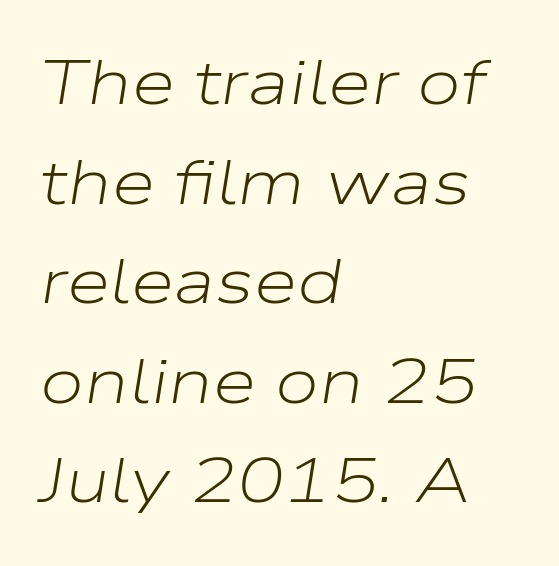
Vertical stems look standard width or narrower in stroke. The type is set solid horizontally, with unmodified tracking. The font's italic variant was chosen for this text. Looks like regular typesetting: each glyph gets only the width it needs.
